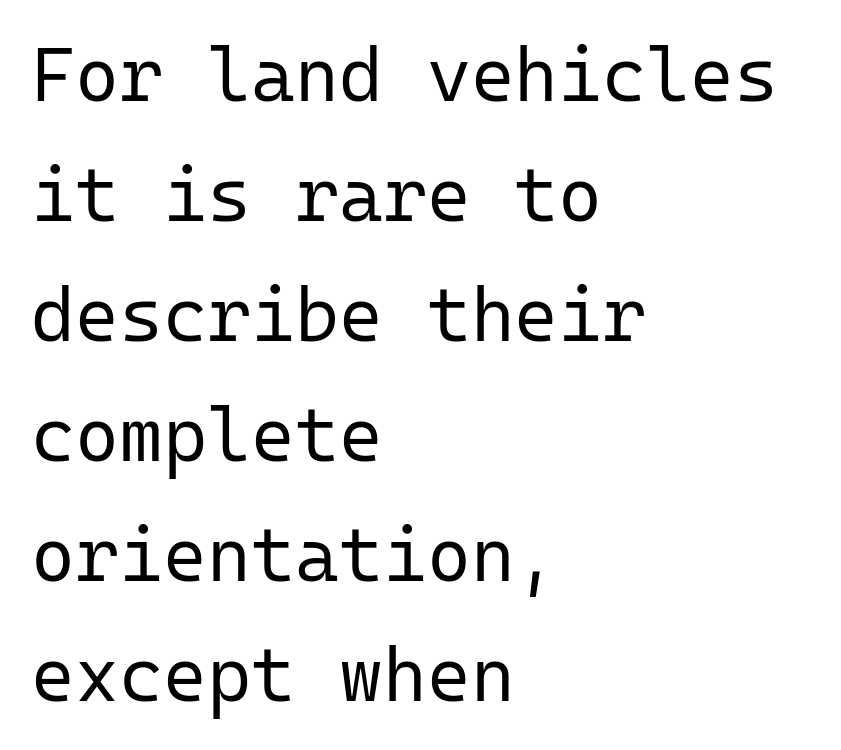
Q: Is the text bold? A: No.
Q: Is the text italic (slanted)? A: No, it is upright.
Q: Is the typeface a serif or a sans-serif typeface? A: Sans-serif.
Q: Is the text underlined? A: No.
Q: How is the paragraph aligned? A: Left-aligned.
Q: Is the spacing between letters normal or unusually wide? A: Normal.
Q: Is the spacing between lines tight, normal or loose? A: Normal.
Q: Width (condensed, normal, or wide)? A: Normal.
Q: Stroke contrast? A: Low.
Q: x-height? A: Medium.
Q: Monospaced? A: Yes.
